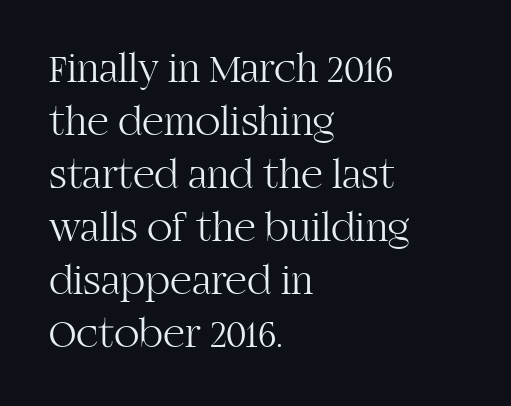
Q: Is the text bold? A: No.
Q: Is the text italic (slanted)? A: No, it is upright.
Q: Is the typeface a serif or a sans-serif typeface? A: Serif.
Q: Is the text underlined? A: No.
Q: How is the paragraph aligned? A: Left-aligned.
Q: Is the spacing between letters normal or unusually wide? A: Normal.
Q: Is the spacing between lines tight, normal or loose? A: Normal.
Q: Width (condensed, normal, or wide)? A: Normal.
Q: Stroke contrast? A: High.
Q: x-height? A: Large.
Q: Monospaced? A: No.
